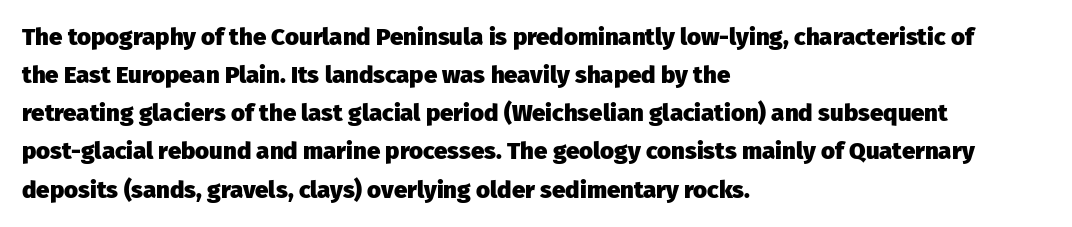
Q: Is the text bold? A: Yes.
Q: Is the text italic (slanted)? A: No, it is upright.
Q: Is the text underlined? A: No.
Q: How is the paragraph aligned? A: Left-aligned.
Q: Is the spacing between letters normal or unusually wide? A: Normal.
Q: Is the spacing between lines tight, normal or loose? A: Normal.
